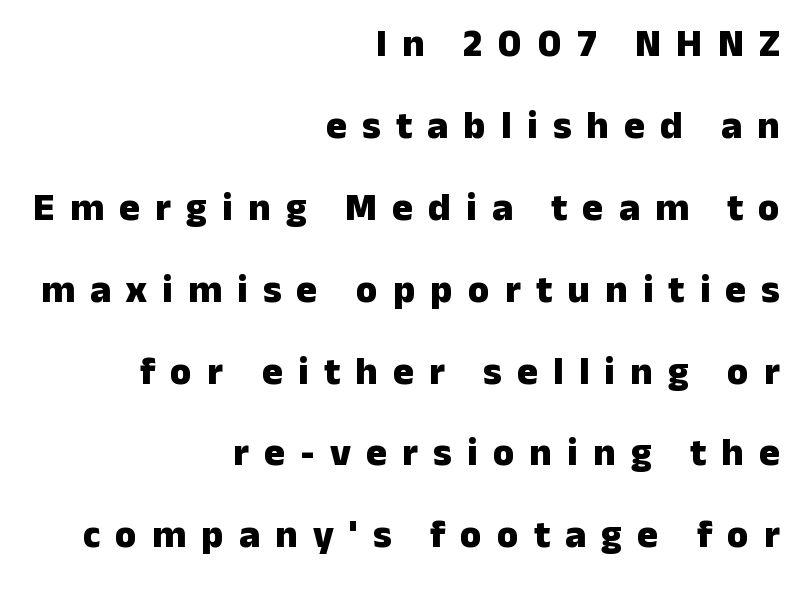
Vertical strokes here are truly vertical. These lines are set flush right with a ragged left edge. Each new line begins a long way beneath the previous one. No feet cap the strokes, marking this as sans-serif type.
